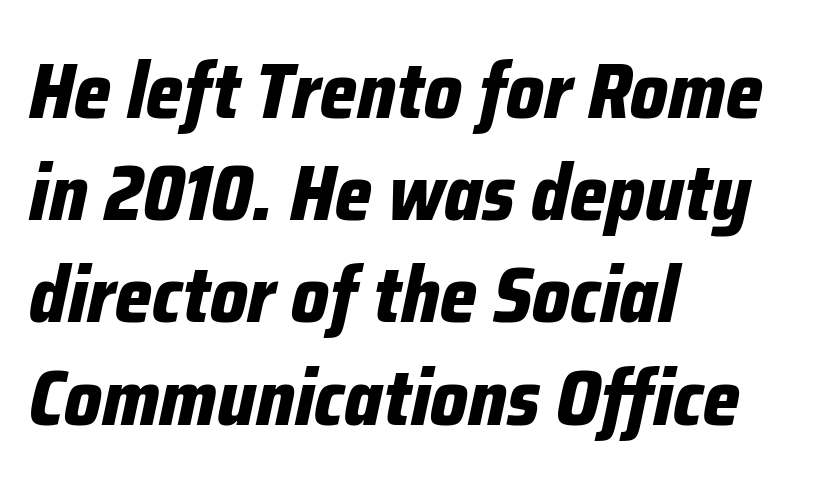
Q: Is the text bold? A: Yes.
Q: Is the text italic (slanted)? A: Yes, it leans right by about 12 degrees.
Q: Is the text underlined? A: No.
Q: How is the paragraph aligned? A: Left-aligned.
Q: Is the spacing between letters normal or unusually wide? A: Normal.
Q: Is the spacing between lines tight, normal or loose? A: Normal.
Q: Width (condensed, normal, or wide)? A: Condensed.
Q: Stroke contrast? A: Low.
Q: x-height? A: Medium.
Q: Monospaced? A: No.
